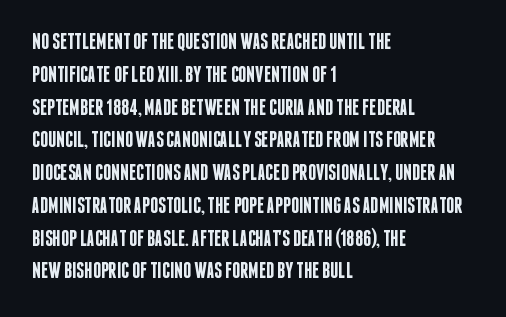
Q: Is the text bold? A: Semi-bold.
Q: Is the text italic (slanted)? A: No, it is upright.
Q: Is the text underlined? A: No.
Q: How is the paragraph aligned? A: Left-aligned.
Q: Is the spacing between letters normal or unusually wide? A: Normal.
Q: Is the spacing between lines tight, normal or loose? A: Normal.
